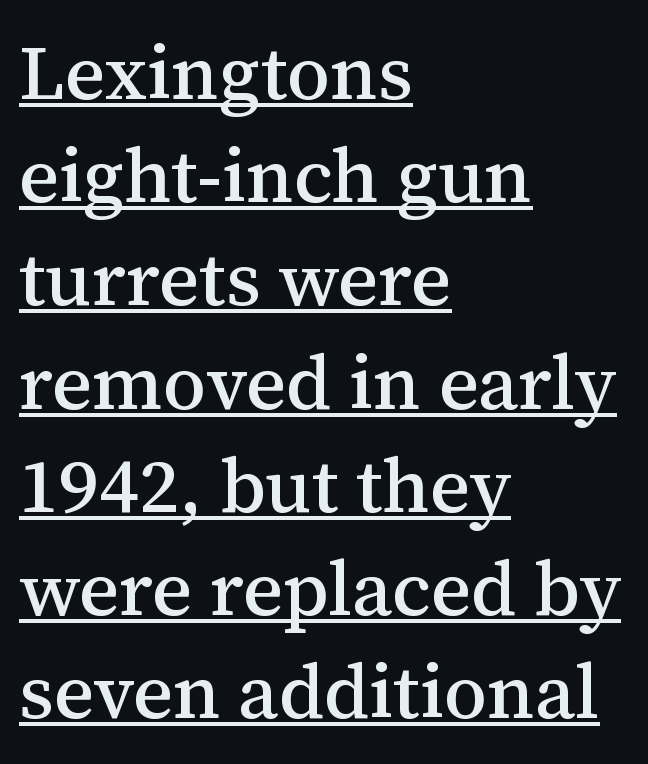
{"serif": "yes", "italic": "no", "width": "normal", "stroke_contrast": "medium", "x_height": "medium", "monospaced": "no", "underline": "yes", "align": "left", "line_spacing": "normal", "line_spacing_ratio": 1.34, "letter_spacing": "normal", "letter_spacing_em": 0.0, "glyph_px": 77}
